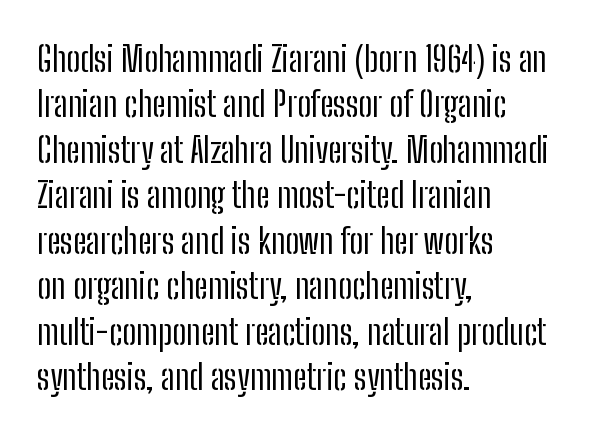
{"serif": "no", "italic": "no", "bold": "no", "weight": "regular", "width": "condensed", "stroke_contrast": "low", "x_height": "medium", "monospaced": "no", "underline": "no", "align": "left", "line_spacing": "normal", "line_spacing_ratio": 1.3, "letter_spacing": "normal", "letter_spacing_em": 0.0, "glyph_px": 35}
